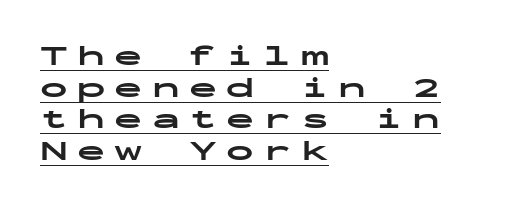
The image shows 28 px bold, wide sans-serif type, upright, monospaced; set left-aligned, tight line spacing (1.13x), unusually wide letter spacing (+0.33 em), underlined; low stroke contrast and a medium x-height.
